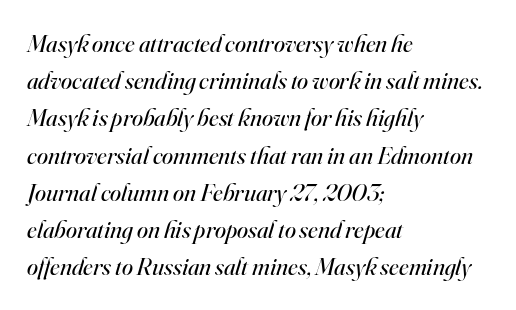
Q: Is the text bold? A: No.
Q: Is the text italic (slanted)? A: Yes, it leans right by about 16 degrees.
Q: Is the text underlined? A: No.
Q: How is the paragraph aligned? A: Left-aligned.
Q: Is the spacing between letters normal or unusually wide? A: Normal.
Q: Is the spacing between lines tight, normal or loose? A: Normal.
